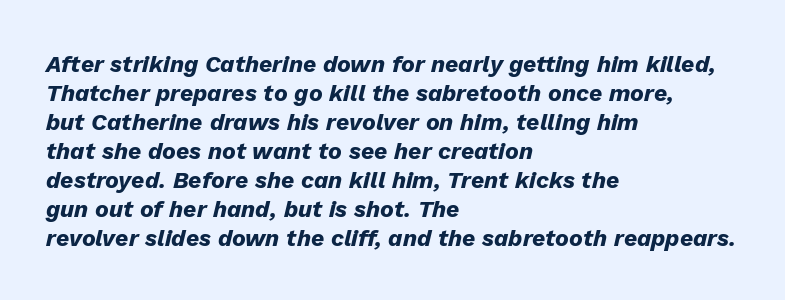
The image shows 23 px bold type, italic (leaning right); set left-aligned, normal line spacing (1.26x), normal letter spacing, not underlined.
